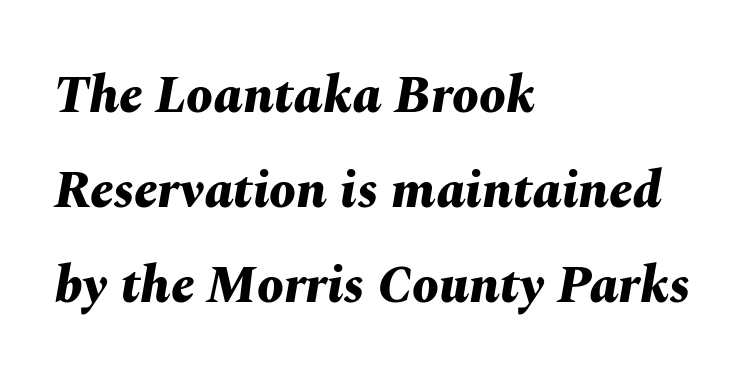
The image shows 53 px bold type, italic (leaning right); set left-aligned, line spacing 1.79x, normal letter spacing, not underlined; medium stroke contrast and a medium x-height.
